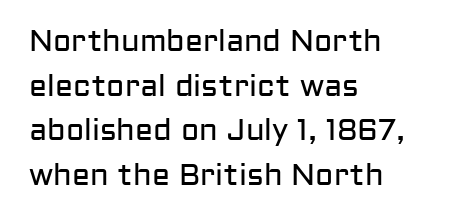
Look at the bottom of the vertical strokes: they stop flat, with no serifs. Tracking here is standard; glyphs follow each other at the usual distance. What's the leading like? Ordinary, nothing unusual. Weight class: somewhere from thin through regular.
